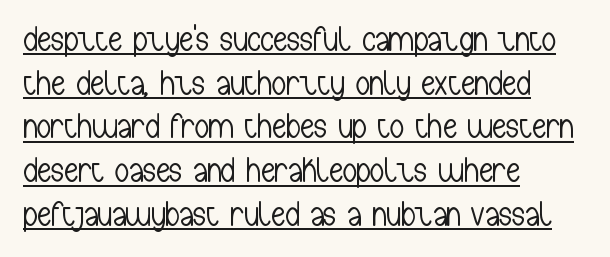
The image shows 35 px light, condensed sans-serif type, upright; set left-aligned, normal line spacing (1.25x), normal letter spacing, underlined; low stroke contrast and a medium x-height.
